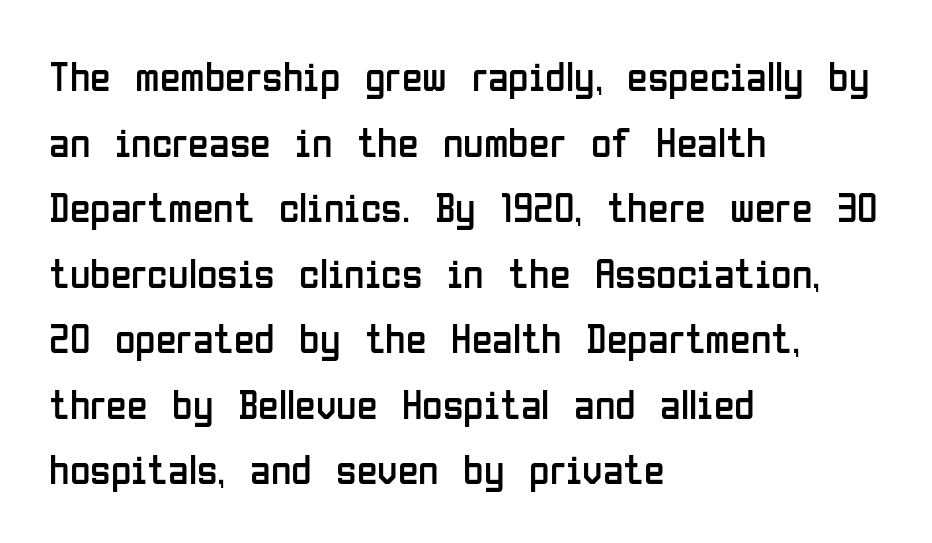
The image shows 42 px regular-weight, condensed sans-serif type, upright; set left-aligned, normal line spacing (1.56x), normal letter spacing, not underlined; low stroke contrast and a medium x-height.
